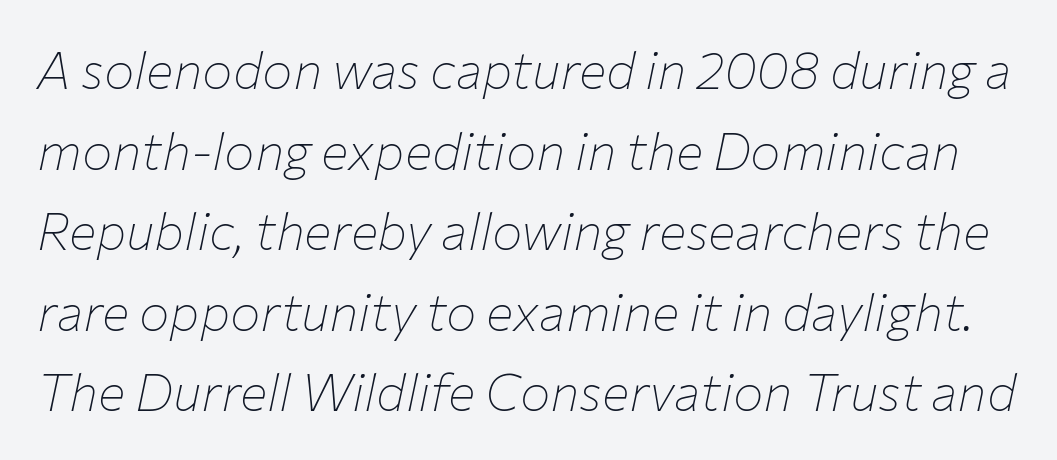
{"italic": "yes", "lean": "right", "slant_degrees": 12, "bold": "no", "weight": "thin", "width": "normal", "stroke_contrast": "low", "x_height": "medium", "monospaced": "no", "underline": "no", "line_spacing": "normal", "line_spacing_ratio": 1.58, "letter_spacing": "normal", "letter_spacing_em": 0.0, "glyph_px": 51}
